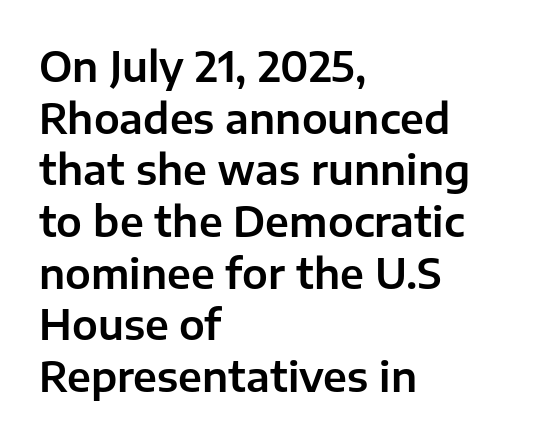
Is the letter spacing exaggerated? No — it looks like the ordinary default. The baseline area is clear. Every character sits straight up, as roman type does. Teacher's note: observe the even left margin — that is flush-left alignment. Spacing verdict: proportional, widths tailored to each character.
